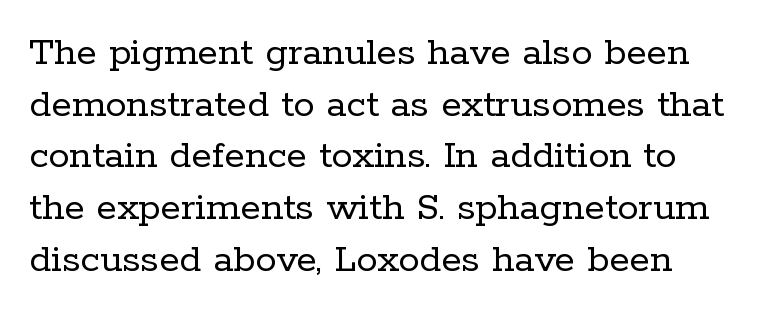
The image shows 42 px regular-weight serif type, upright; set line spacing 1.23x, normal letter spacing, not underlined; low stroke contrast and a medium x-height.
